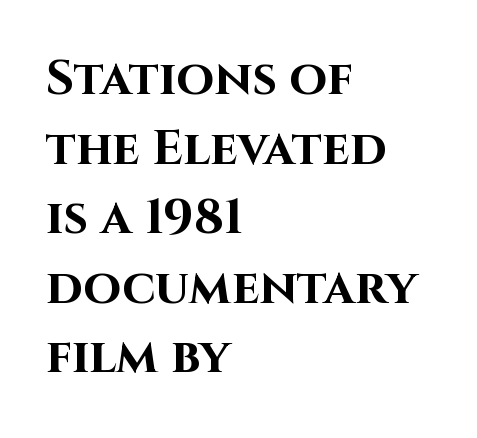
The image shows 49 px bold sans-serif type, upright; set left-aligned, normal line spacing (1.42x), normal letter spacing, not underlined; high stroke contrast and a large x-height.
